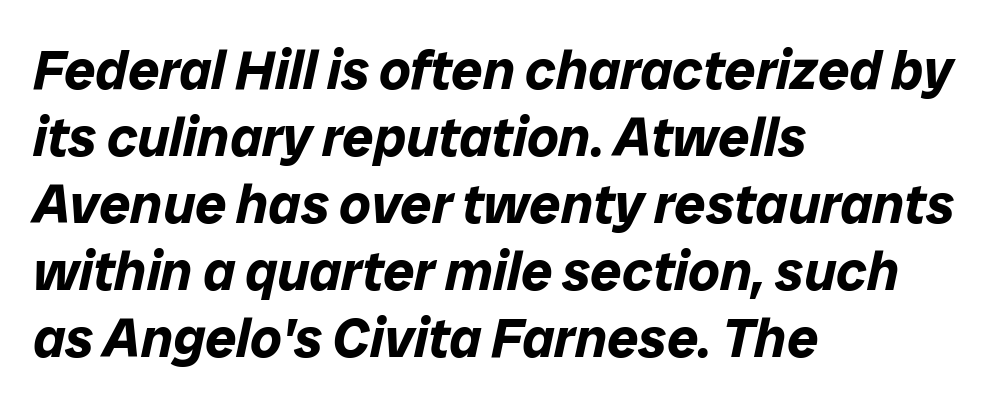
{"italic": "yes", "lean": "right", "slant_degrees": 12, "bold": "yes", "weight": "bold", "width": "normal", "stroke_contrast": "low", "x_height": "medium", "monospaced": "no", "underline": "no", "align": "left", "line_spacing_ratio": 1.22, "letter_spacing": "normal", "letter_spacing_em": 0.0, "glyph_px": 55}
